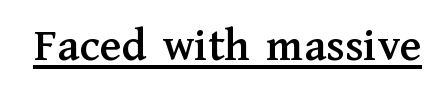
{"serif": "yes", "italic": "no", "width": "normal", "stroke_contrast": "medium", "x_height": "medium", "monospaced": "no", "underline": "yes", "letter_spacing": "normal", "letter_spacing_em": 0.0, "glyph_px": 48}
